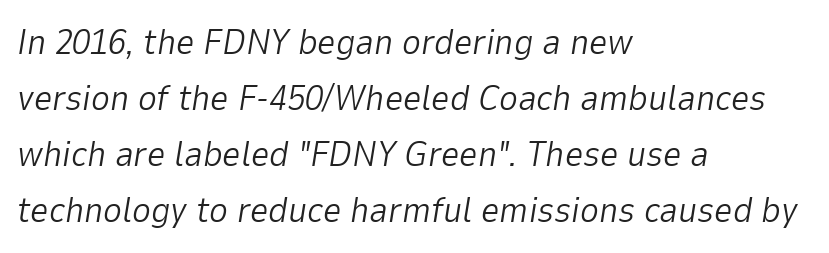
The image shows 36 px light type, italic (leaning right); set left-aligned, normal line spacing (1.56x), normal letter spacing, not underlined; low stroke contrast and a medium x-height.
